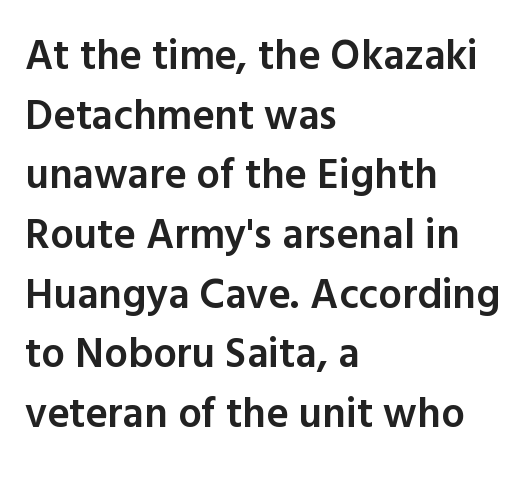
The rendering shows plain stroke endings on the letterforms — a sans-serif design. The strip under each line holds only bare page. Honestly, the row spacing looks completely unremarkable. Ordinary non-slanted type is in use.
